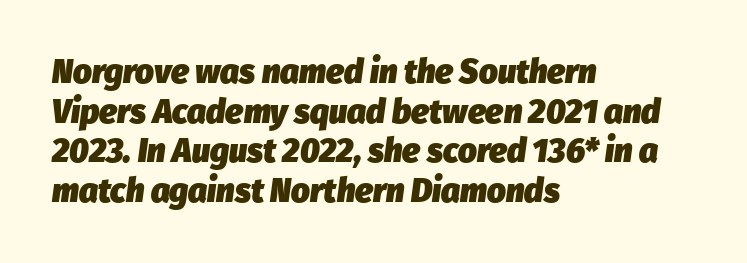
The image shows 33 px heavy type, italic (leaning right); set left-aligned, line spacing 1.2x, normal letter spacing, not underlined; low stroke contrast and a medium x-height.
